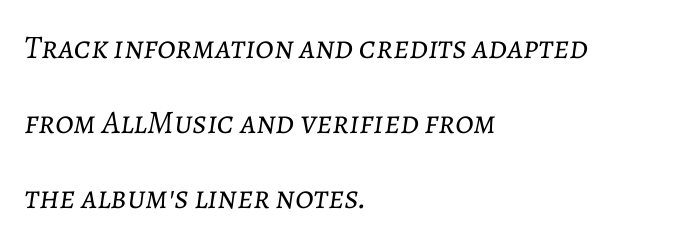
{"italic": "yes", "lean": "right", "slant_degrees": 7, "bold": "no", "weight": "light", "width": "normal", "stroke_contrast": "low", "x_height": "medium", "monospaced": "no", "underline": "no", "align": "left", "line_spacing": "loose", "line_spacing_ratio": 2.27, "letter_spacing": "normal", "letter_spacing_em": 0.0, "glyph_px": 33}
